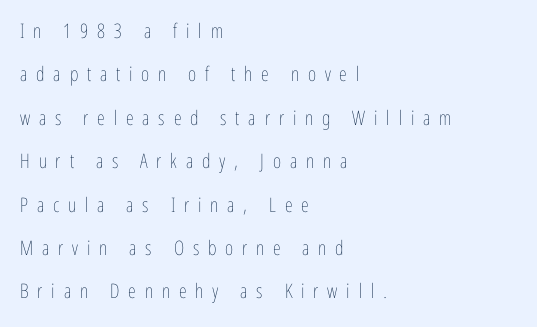
The image shows 20 px text type, upright; set left-aligned, loose line spacing (2.17x), unusually wide letter spacing (+0.44 em), not underlined.
